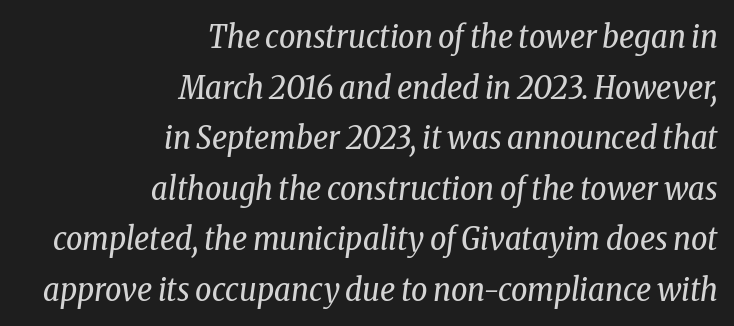
{"serif": "yes", "italic": "yes", "lean": "right", "slant_degrees": 8, "bold": "no", "weight": "regular", "width": "condensed", "stroke_contrast": "low", "x_height": "medium", "monospaced": "no", "underline": "no", "align": "right", "line_spacing": "normal", "line_spacing_ratio": 1.58, "letter_spacing": "normal", "letter_spacing_em": 0.0, "glyph_px": 32}
